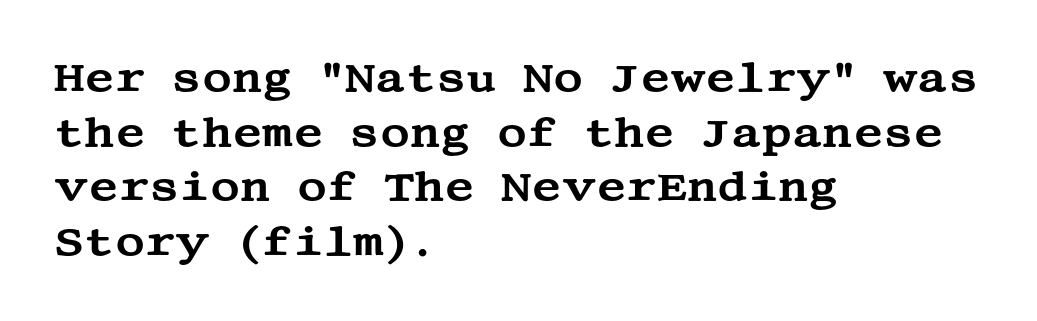
Q: Is the text italic (slanted)? A: No, it is upright.
Q: Is the typeface a serif or a sans-serif typeface? A: Serif.
Q: Is the text underlined? A: No.
Q: How is the paragraph aligned? A: Left-aligned.
Q: Is the spacing between letters normal or unusually wide? A: Normal.
Q: Is the spacing between lines tight, normal or loose? A: Normal.
Q: Width (condensed, normal, or wide)? A: Wide.
Q: Stroke contrast? A: Medium.
Q: x-height? A: Large.
